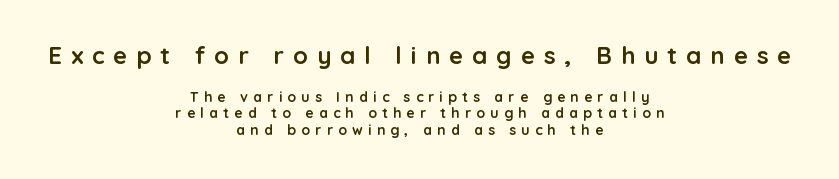
Is there any slant? The stems are plumb. Every letter is thick-stroked: bold, no question. These lines stack symmetrically, like a column narrowing and widening about its center. Caption: expanded tracking, letters set apart.
